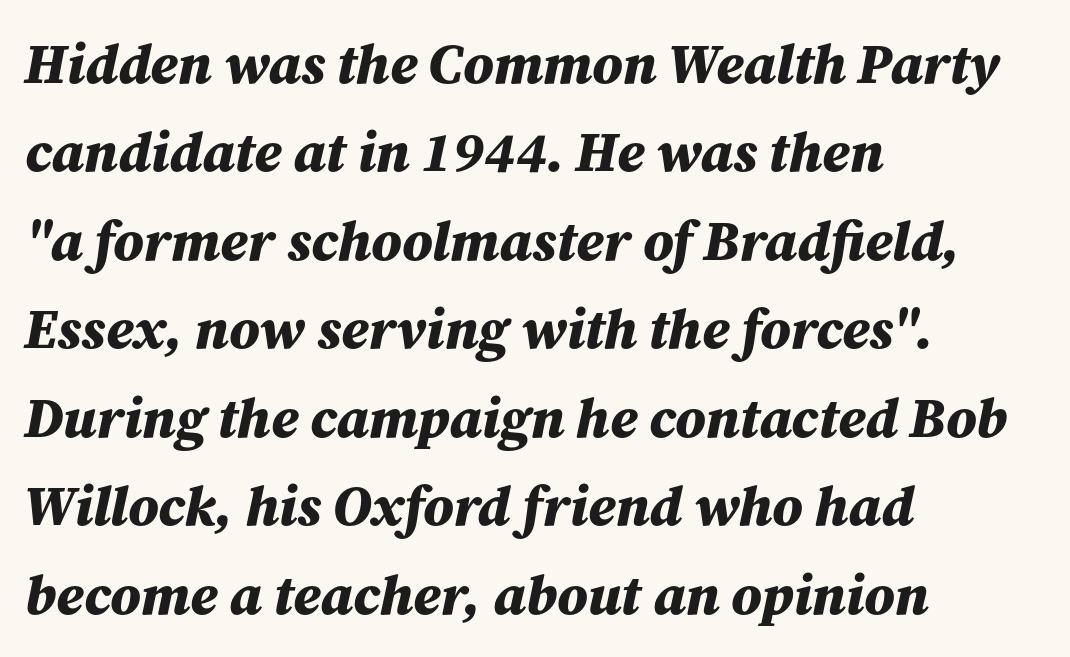
Look at the tracking — it's just the regular setting, nothing added. The font is running at its bold setting. Each line starts at the same left margin while the right side varies. You could not count columns in this text — the font is proportionally spaced. A bare baseline throughout the passage. Observe the lean: these are italic letterforms.
